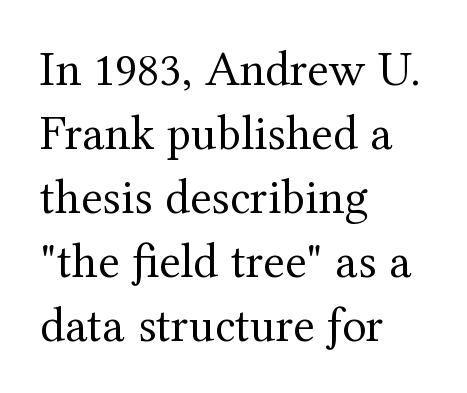
The image shows 50 px regular-weight serif type, upright; set left-aligned, normal line spacing (1.28x), normal letter spacing, not underlined; medium stroke contrast and a medium x-height.
